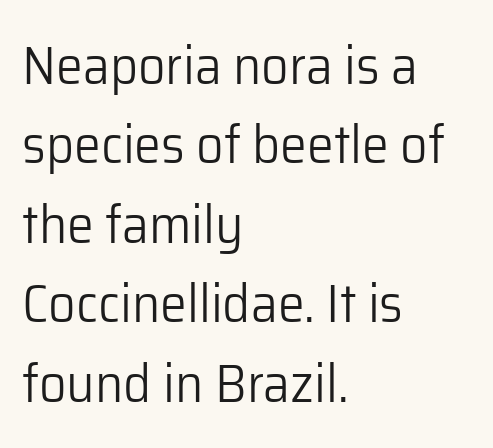
The image shows 54 px light sans-serif type, upright; set left-aligned, normal line spacing (1.47x), normal letter spacing, not underlined; low stroke contrast and a medium x-height.
